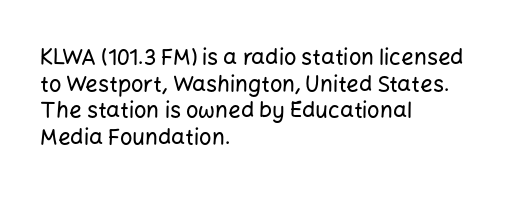
Q: Is the text italic (slanted)? A: No, it is upright.
Q: Is the text underlined? A: No.
Q: How is the paragraph aligned? A: Left-aligned.
Q: Is the spacing between letters normal or unusually wide? A: Normal.
